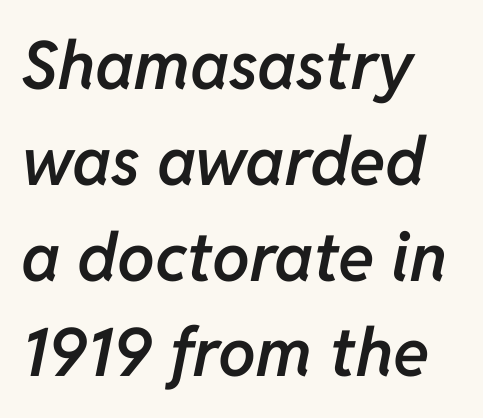
The image shows 67 px semibold type, italic (leaning right); set left-aligned, normal line spacing (1.43x), normal letter spacing, not underlined; low stroke contrast and a medium x-height.
